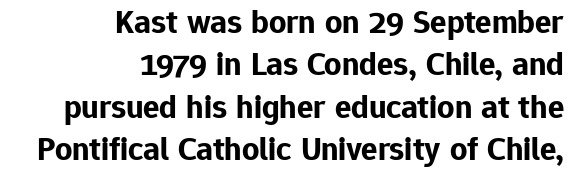
The image shows 34 px bold sans-serif type, upright; set right-aligned, normal line spacing (1.25x), normal letter spacing, not underlined; low stroke contrast and a medium x-height.
